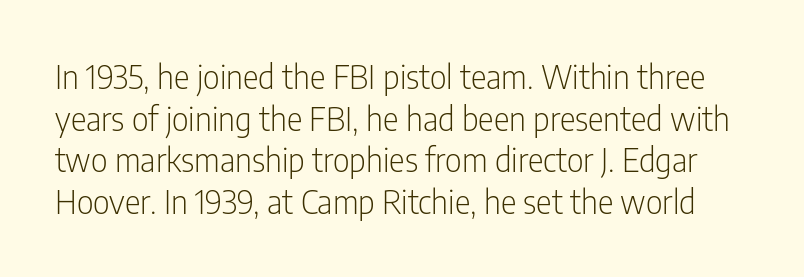
No extra ink here — the face is not bold. These lines are rendered in a variable-pitch font. What's the leading like? Ordinary, nothing unusual. The type sits square on the baseline with zero lean. Look at the bottom of the vertical strokes: they stop flat, with no serifs. Default kerning and tracking; the words read as compact shapes.
